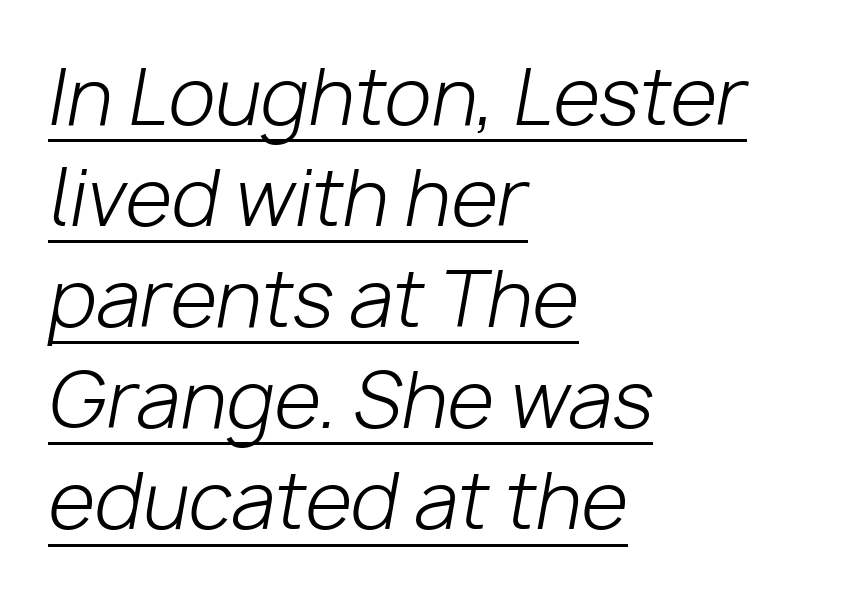
Q: Is the text bold? A: No.
Q: Is the text italic (slanted)? A: Yes, it leans right by about 10 degrees.
Q: Is the text underlined? A: Yes.
Q: How is the paragraph aligned? A: Left-aligned.
Q: Is the spacing between letters normal or unusually wide? A: Normal.
Q: Is the spacing between lines tight, normal or loose? A: Normal.
Q: Width (condensed, normal, or wide)? A: Normal.
Q: Stroke contrast? A: Low.
Q: x-height? A: Medium.
Q: Monospaced? A: No.
